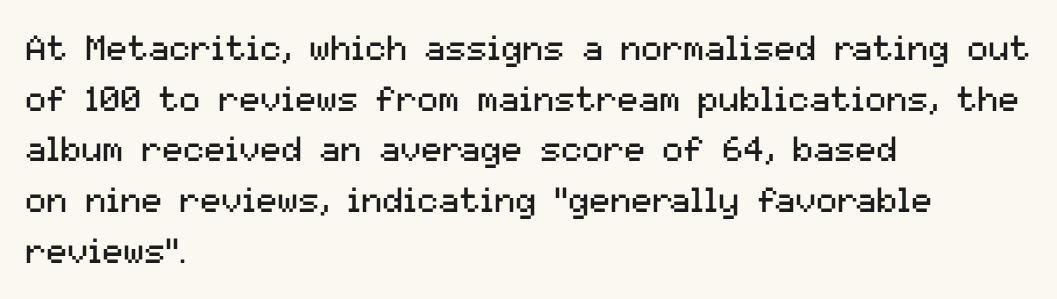
The image shows 35 px regular-weight sans-serif type, upright; set left-aligned, normal line spacing (1.45x), normal letter spacing, not underlined; medium stroke contrast and a medium x-height.
